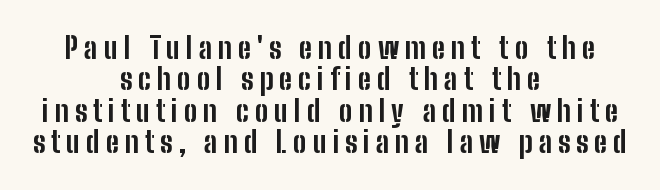
Q: Is the text bold? A: Yes.
Q: Is the text italic (slanted)? A: No, it is upright.
Q: Is the typeface a serif or a sans-serif typeface? A: Sans-serif.
Q: Is the text underlined? A: No.
Q: How is the paragraph aligned? A: Centered.
Q: Is the spacing between letters normal or unusually wide? A: Unusually wide.
Q: Is the spacing between lines tight, normal or loose? A: Tight.
Q: Width (condensed, normal, or wide)? A: Condensed.
Q: Stroke contrast? A: Low.
Q: x-height? A: Medium.
Q: Monospaced? A: No.
